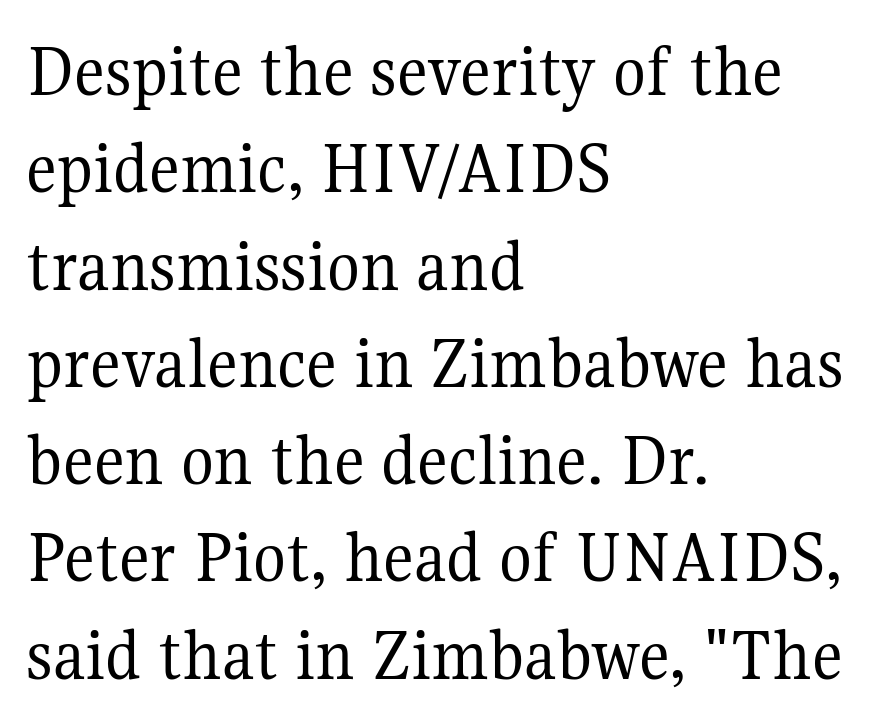
Nobody drew a line under any word here. Designer's note — italics off, roman on. The rendering uses natural spacing where letterforms have individual widths. Short note: letters normally spaced.
